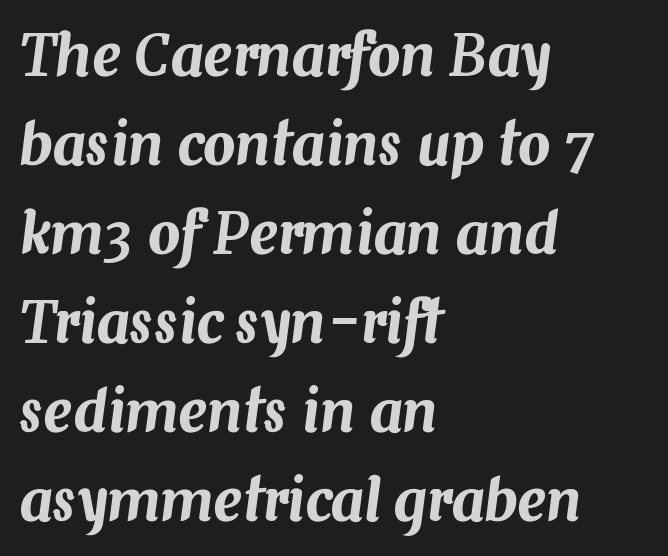
{"italic": "yes", "lean": "right", "slant_degrees": 7, "width": "normal", "stroke_contrast": "medium", "x_height": "medium", "monospaced": "no", "underline": "no", "align": "left", "line_spacing": "normal", "line_spacing_ratio": 1.56, "letter_spacing": "normal", "letter_spacing_em": 0.0, "glyph_px": 57}
